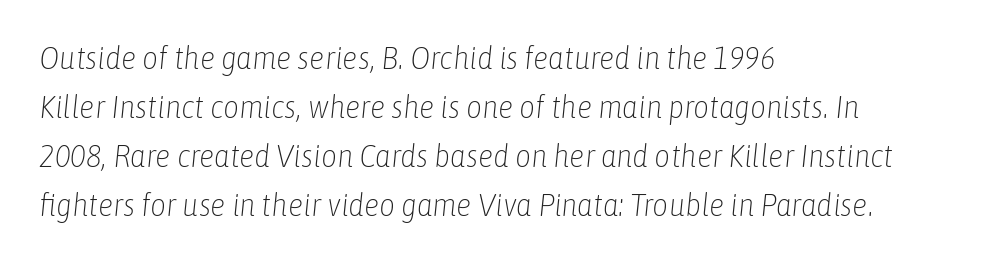
The image shows 31 px light, condensed type, italic (leaning right); set left-aligned, normal line spacing (1.58x), normal letter spacing, not underlined; low stroke contrast and a medium x-height.
